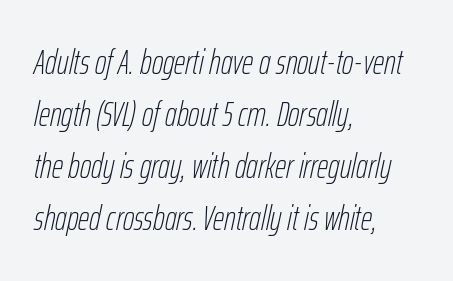
These lines were composed using italics. This sample has the flowing, uneven cadence of proportional lettering. Leading: standard. The lines in this sample share a left origin and differ only in where they stop.
